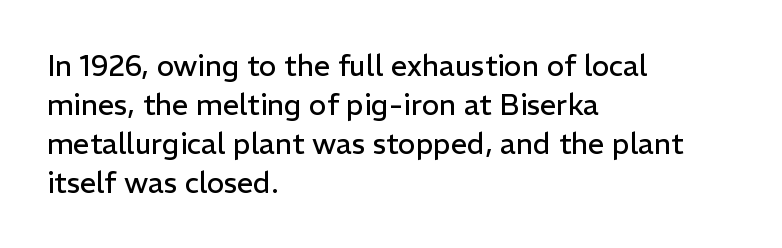
The image shows 29 px regular-weight sans-serif type, upright; set left-aligned, normal line spacing (1.34x), normal letter spacing, not underlined; low stroke contrast and a medium x-height.
